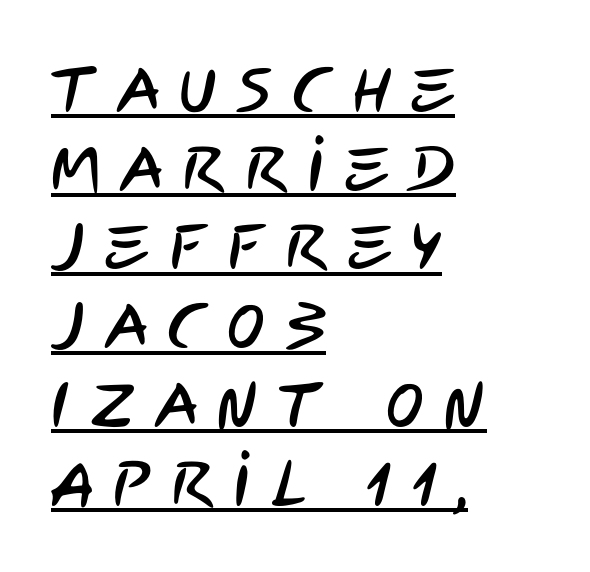
Grotesque or geometric, the face here clearly has no serifs. These lines are rendered in a variable-pitch font. The rendering uses a moderate line-height, typical for paragraphs. Casual observation: everything's shoved over to the left.
